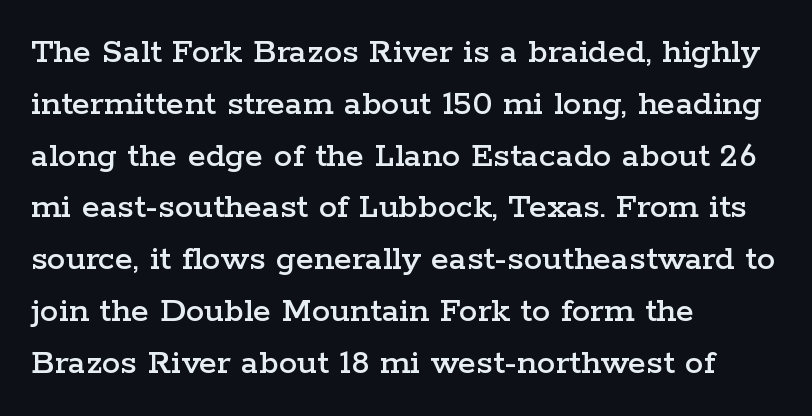
The paragraph has a hard left edge and a soft right edge. Rows of type keep a routine distance in the vertical direction. In terms of letterform style, serifs are clearly present. This sample has the flowing, uneven cadence of proportional lettering. The rendering keeps characters at their native spacing. Descender tails drop into unmarked territory.
